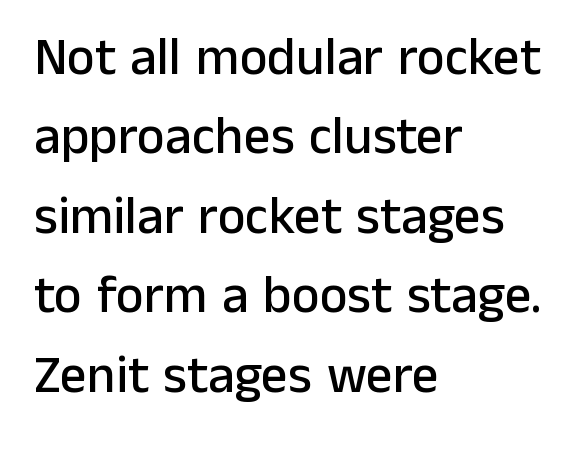
Q: Is the text italic (slanted)? A: No, it is upright.
Q: Is the typeface a serif or a sans-serif typeface? A: Sans-serif.
Q: Is the text underlined? A: No.
Q: How is the paragraph aligned? A: Left-aligned.
Q: Is the spacing between letters normal or unusually wide? A: Normal.
Q: Is the spacing between lines tight, normal or loose? A: Normal.
Q: Width (condensed, normal, or wide)? A: Normal.
Q: Stroke contrast? A: Low.
Q: x-height? A: Medium.
Q: Monospaced? A: No.
